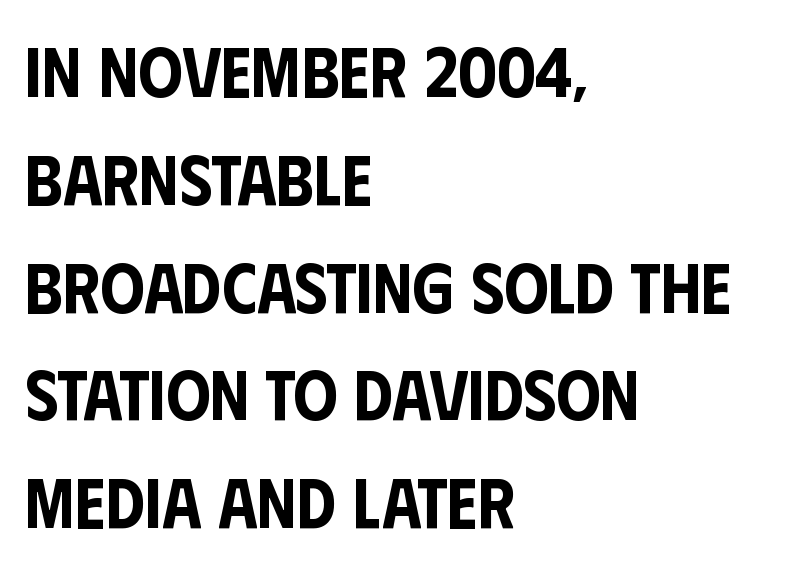
Q: Is the text italic (slanted)? A: No, it is upright.
Q: Is the typeface a serif or a sans-serif typeface? A: Sans-serif.
Q: Is the text underlined? A: No.
Q: How is the paragraph aligned? A: Left-aligned.
Q: Is the spacing between letters normal or unusually wide? A: Normal.
Q: Is the spacing between lines tight, normal or loose? A: Normal.
Q: Width (condensed, normal, or wide)? A: Condensed.
Q: Stroke contrast? A: Low.
Q: x-height? A: Large.
Q: Monospaced? A: No.
